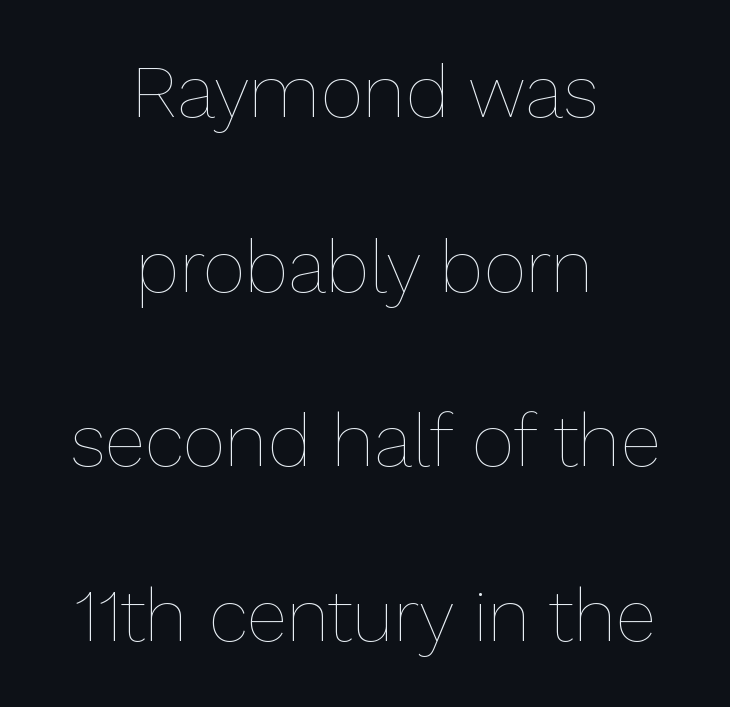
{"italic": "no", "bold": "no", "weight": "thin", "width": "normal", "stroke_contrast": "low", "x_height": "medium", "monospaced": "no", "underline": "no", "align": "center", "line_spacing": "loose", "line_spacing_ratio": 2.36, "letter_spacing": "normal", "letter_spacing_em": 0.0, "glyph_px": 74}
